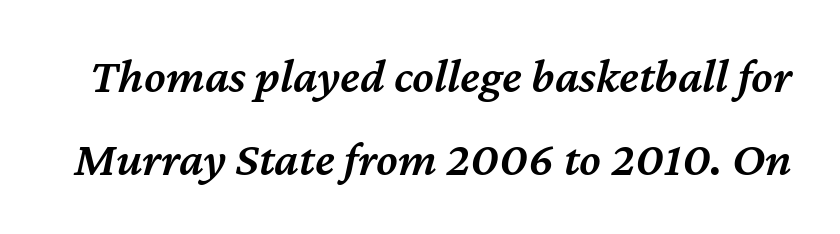
The image shows 49 px semibold type, italic (leaning right); set normal line spacing (1.69x), normal letter spacing, not underlined; medium stroke contrast and a medium x-height.
